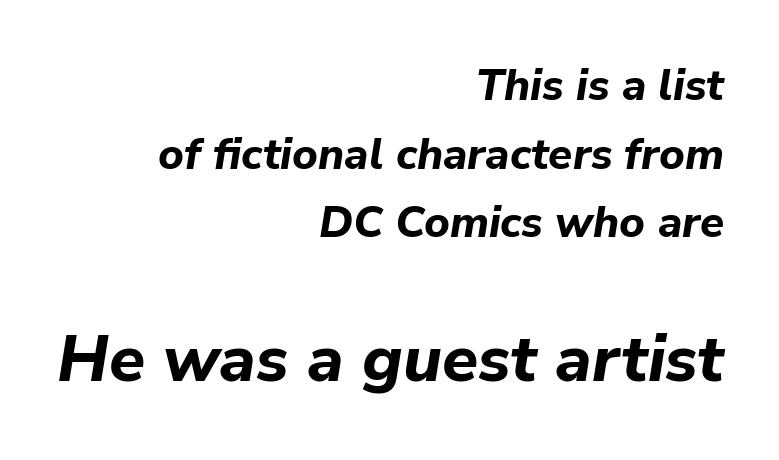
{"italic": "yes", "lean": "right", "slant_degrees": 9, "bold": "yes", "weight": "bold", "width": "normal", "stroke_contrast": "low", "x_height": "medium", "monospaced": "no", "underline": "no", "align": "right", "line_spacing": "normal", "line_spacing_ratio": 1.56, "letter_spacing": "normal", "letter_spacing_em": 0.0, "larger_block": "second", "size_ratio": 1.5, "glyph_px": 66}
